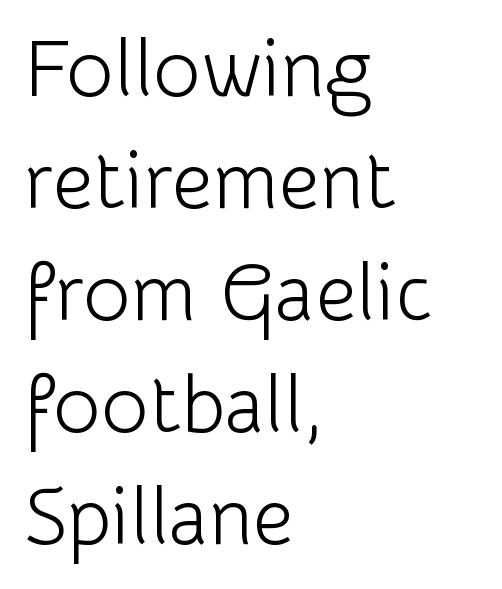
{"serif": "no", "italic": "no", "bold": "no", "weight": "light", "width": "normal", "stroke_contrast": "low", "x_height": "medium", "monospaced": "no", "underline": "no", "align": "left", "line_spacing": "normal", "line_spacing_ratio": 1.4, "letter_spacing": "normal", "letter_spacing_em": 0.0, "glyph_px": 80}
